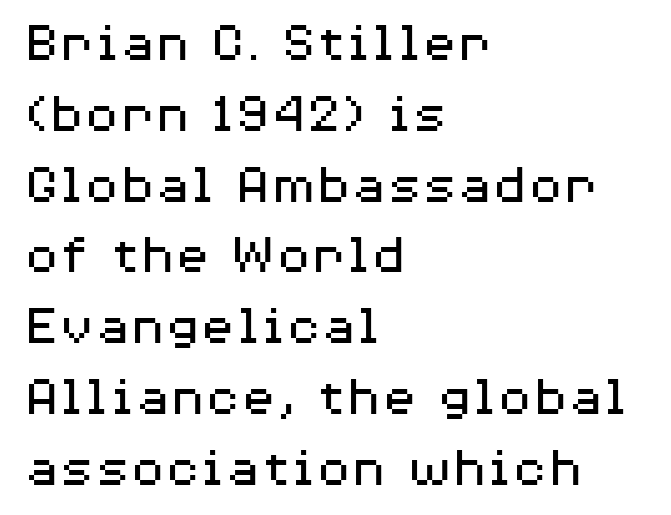
{"serif": "no", "italic": "no", "bold": "no", "weight": "regular", "width": "wide", "stroke_contrast": "medium", "x_height": "medium", "monospaced": "no", "underline": "no", "align": "left", "line_spacing_ratio": 1.22, "letter_spacing": "normal", "letter_spacing_em": 0.0, "glyph_px": 58}
